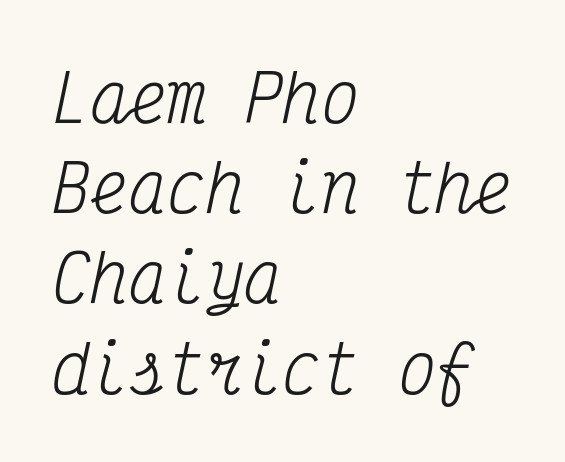
Q: Is the text bold? A: No.
Q: Is the text italic (slanted)? A: Yes, it leans right by about 12 degrees.
Q: Is the typeface a serif or a sans-serif typeface? A: Serif.
Q: Is the text underlined? A: No.
Q: How is the paragraph aligned? A: Left-aligned.
Q: Is the spacing between letters normal or unusually wide? A: Normal.
Q: Is the spacing between lines tight, normal or loose? A: Normal.
Q: Width (condensed, normal, or wide)? A: Condensed.
Q: Stroke contrast? A: Medium.
Q: x-height? A: Medium.
Q: Monospaced? A: Yes.
